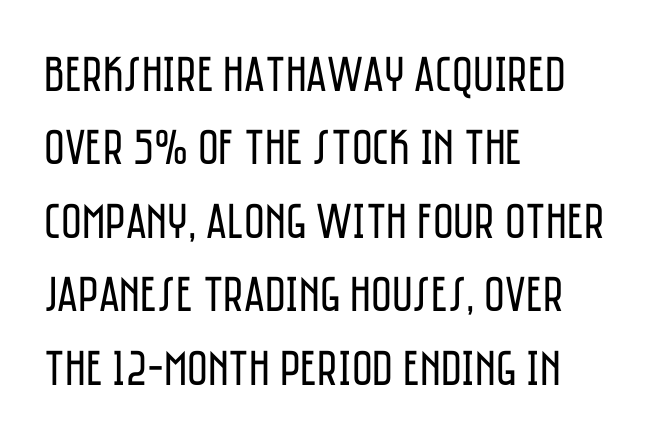
Q: Is the text bold? A: No.
Q: Is the text italic (slanted)? A: No, it is upright.
Q: Is the typeface a serif or a sans-serif typeface? A: Sans-serif.
Q: Is the text underlined? A: No.
Q: How is the paragraph aligned? A: Left-aligned.
Q: Is the spacing between letters normal or unusually wide? A: Normal.
Q: Is the spacing between lines tight, normal or loose? A: Normal.
Q: Width (condensed, normal, or wide)? A: Condensed.
Q: Stroke contrast? A: Low.
Q: x-height? A: Large.
Q: Monospaced? A: No.
